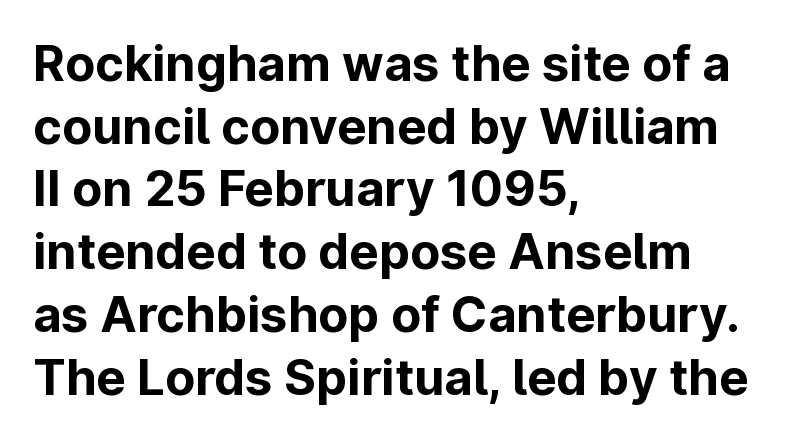
Q: Is the text bold? A: Yes.
Q: Is the text italic (slanted)? A: No, it is upright.
Q: Is the typeface a serif or a sans-serif typeface? A: Sans-serif.
Q: Is the text underlined? A: No.
Q: How is the paragraph aligned? A: Left-aligned.
Q: Is the spacing between letters normal or unusually wide? A: Normal.
Q: Is the spacing between lines tight, normal or loose? A: Normal.
Q: Width (condensed, normal, or wide)? A: Normal.
Q: Stroke contrast? A: Low.
Q: x-height? A: Medium.
Q: Monospaced? A: No.
